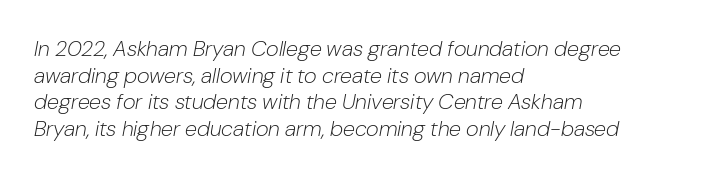
Q: Is the text bold? A: No.
Q: Is the text italic (slanted)? A: Yes, it leans right by about 10 degrees.
Q: Is the text underlined? A: No.
Q: How is the paragraph aligned? A: Left-aligned.
Q: Is the spacing between letters normal or unusually wide? A: Normal.
